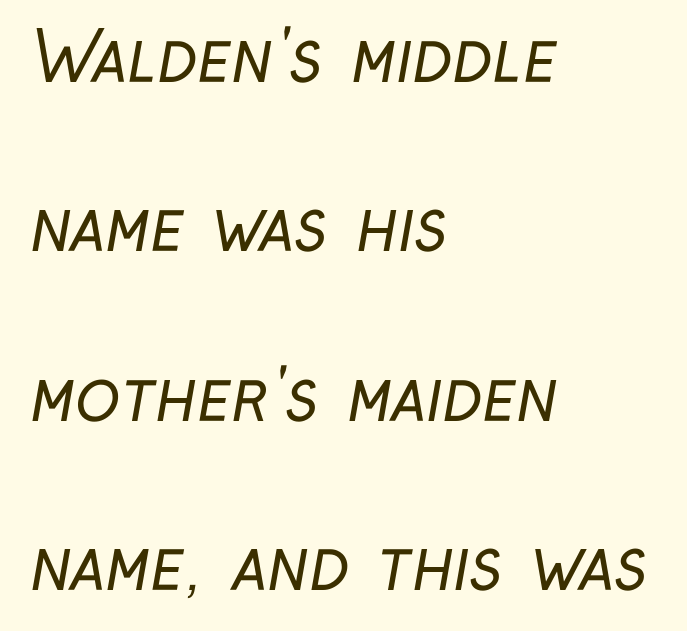
Q: Is the text bold? A: No.
Q: Is the typeface a serif or a sans-serif typeface? A: Sans-serif.
Q: Is the text underlined? A: No.
Q: How is the paragraph aligned? A: Left-aligned.
Q: Is the spacing between letters normal or unusually wide? A: Normal.
Q: Is the spacing between lines tight, normal or loose? A: Loose.
Q: Width (condensed, normal, or wide)? A: Condensed.
Q: Stroke contrast? A: Low.
Q: x-height? A: Medium.
Q: Monospaced? A: No.
